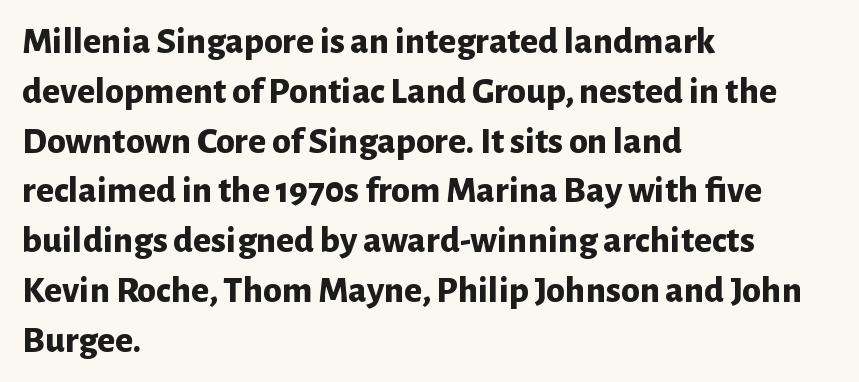
The image shows 38 px bold sans-serif type, upright; set left-aligned, normal line spacing (1.31x), normal letter spacing, not underlined; low stroke contrast and a medium x-height.
